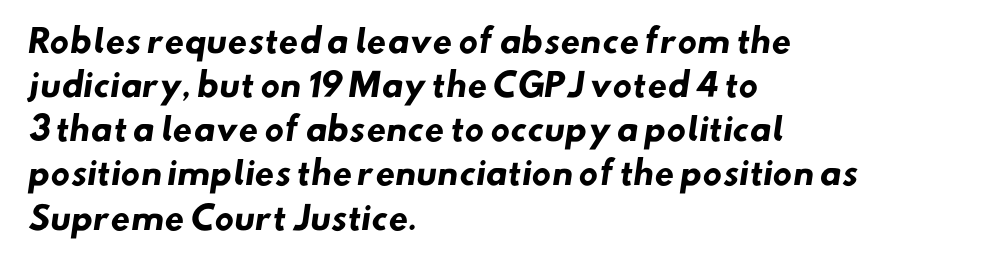
This sample is left-justified, so line endings fall wherever the words run out. Is there much room between lines? A standard amount, neither cramped nor airy. Strokes here are thick enough to call this a true bold. Plain, unruled lines of type.
